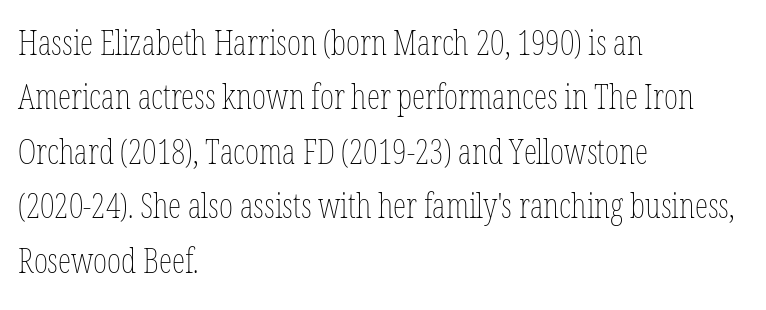
The image shows 34 px thin, condensed type, upright; set left-aligned, normal line spacing (1.6x), normal letter spacing, not underlined; low stroke contrast and a medium x-height.
